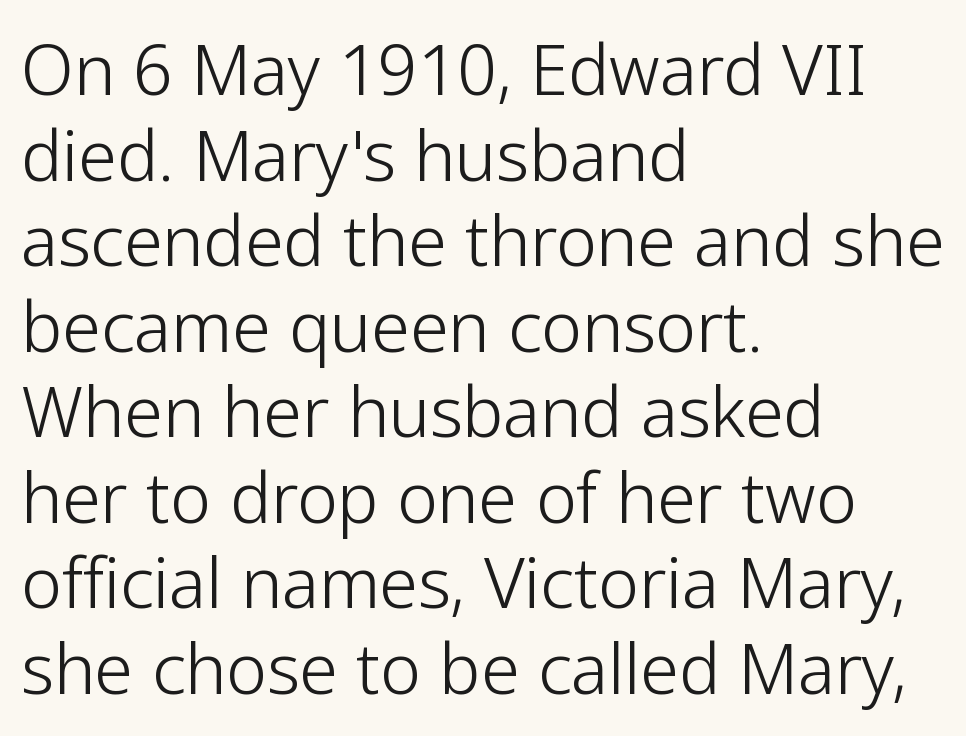
Italic? Not at all — the glyphs are vertical. Underline: absent. The type family on display is of the sans-serif kind. Each letter keeps its own natural width here, so spacing adapts to shape. The letterforms sit shoulder to shoulder at normal distance. The typesetter chose a ragged-right arrangement here.
